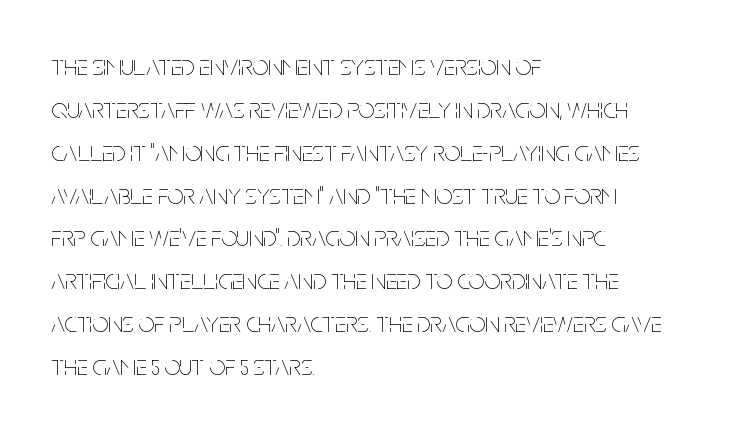
Q: Is the text bold? A: No.
Q: Is the text italic (slanted)? A: No, it is upright.
Q: Is the text underlined? A: No.
Q: How is the paragraph aligned? A: Left-aligned.
Q: Is the spacing between letters normal or unusually wide? A: Normal.
Q: Is the spacing between lines tight, normal or loose? A: Normal.
Q: Width (condensed, normal, or wide)? A: Condensed.
Q: Stroke contrast? A: Low.
Q: x-height? A: Large.
Q: Monospaced? A: No.
